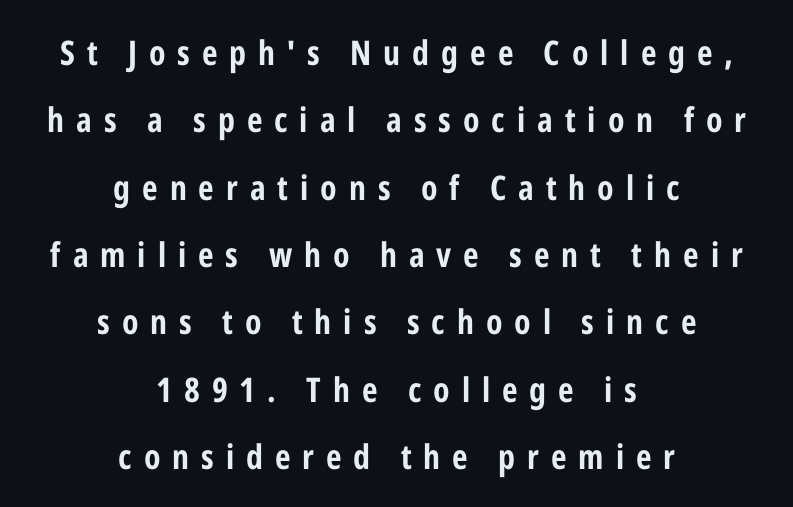
{"serif": "no", "italic": "no", "bold": "yes", "weight": "bold", "width": "condensed", "stroke_contrast": "low", "x_height": "medium", "monospaced": "no", "underline": "no", "align": "center", "line_spacing": "loose", "line_spacing_ratio": 1.98, "letter_spacing": "wide", "letter_spacing_em": 0.35, "glyph_px": 34}
